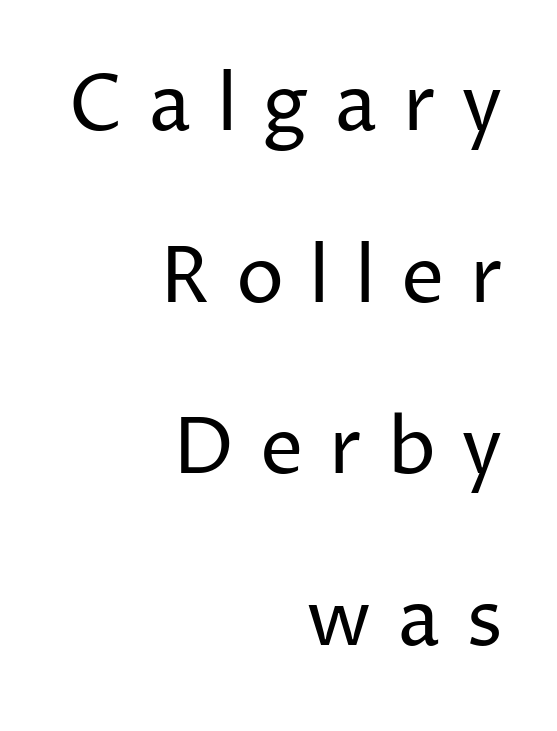
Q: Is the text bold? A: No.
Q: Is the text italic (slanted)? A: No, it is upright.
Q: Is the typeface a serif or a sans-serif typeface? A: Sans-serif.
Q: Is the text underlined? A: No.
Q: How is the paragraph aligned? A: Right-aligned.
Q: Is the spacing between letters normal or unusually wide? A: Unusually wide.
Q: Is the spacing between lines tight, normal or loose? A: Loose.
Q: Width (condensed, normal, or wide)? A: Normal.
Q: Stroke contrast? A: Low.
Q: x-height? A: Medium.
Q: Monospaced? A: No.
